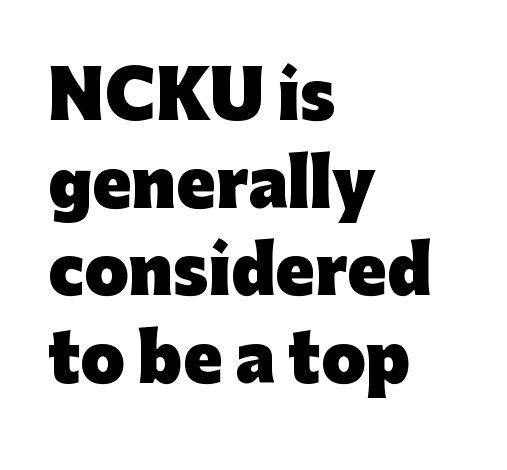
You could not count columns in this text — the font is proportionally spaced. Leftover space on each line is placed entirely after the last word. The lettering holds an erect, upright posture throughout. This rendering employs a face without finishing strokes, i.e., a sans-serif. I'd describe the lettering as bold — thick and assertive. One glance says typical: line gaps are just what's usual.
